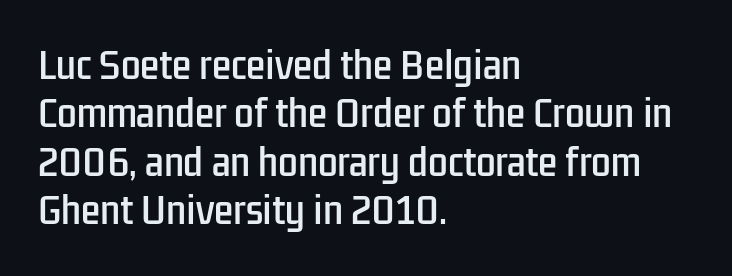
{"serif": "no", "italic": "no", "width": "condensed", "stroke_contrast": "low", "x_height": "medium", "monospaced": "no", "underline": "no", "align": "left", "line_spacing": "normal", "line_spacing_ratio": 1.38, "letter_spacing": "normal", "letter_spacing_em": 0.0, "glyph_px": 35}
